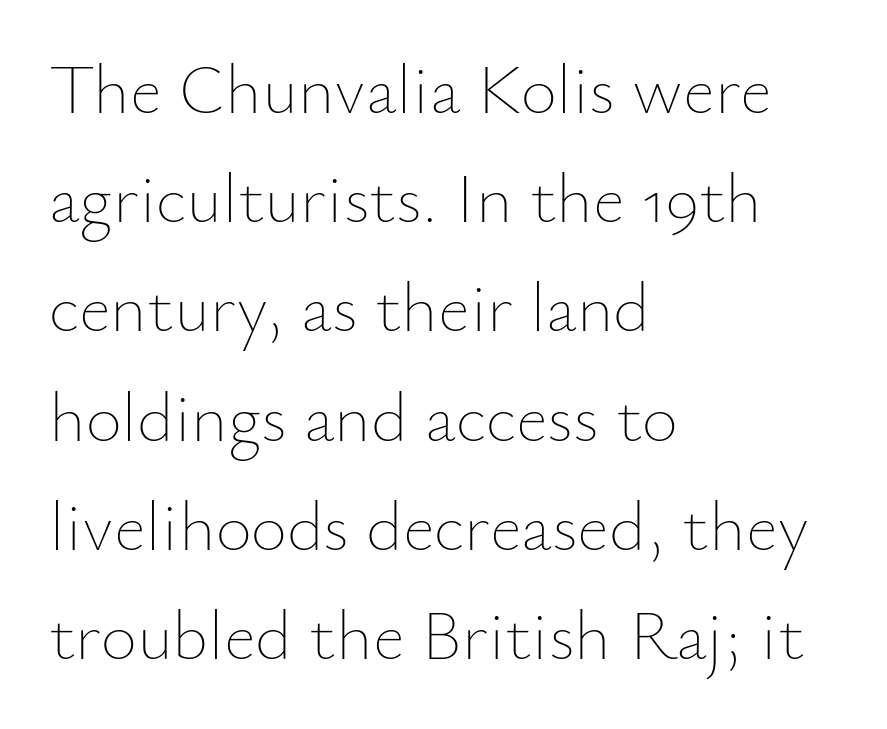
{"italic": "no", "bold": "no", "weight": "thin", "width": "normal", "stroke_contrast": "low", "x_height": "small", "monospaced": "no", "underline": "no", "align": "left", "line_spacing": "normal", "line_spacing_ratio": 1.56, "letter_spacing": "normal", "letter_spacing_em": 0.0, "glyph_px": 70}
